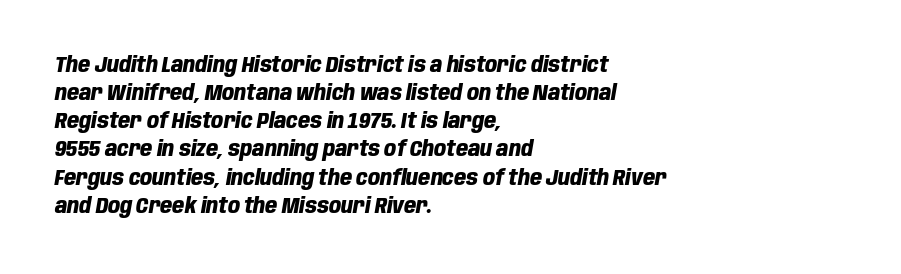
Q: Is the text bold? A: Yes.
Q: Is the text italic (slanted)? A: Yes, it leans right by about 10 degrees.
Q: Is the text underlined? A: No.
Q: How is the paragraph aligned? A: Left-aligned.
Q: Is the spacing between letters normal or unusually wide? A: Normal.
Q: Is the spacing between lines tight, normal or loose? A: Normal.
